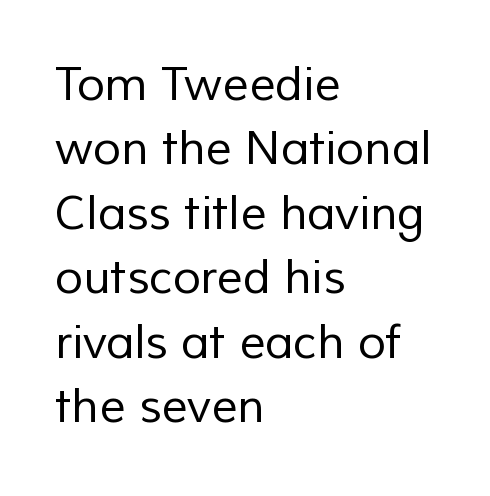
The image shows 46 px regular-weight sans-serif type; set left-aligned, normal line spacing (1.4x), normal letter spacing, not underlined; low stroke contrast and a medium x-height.
